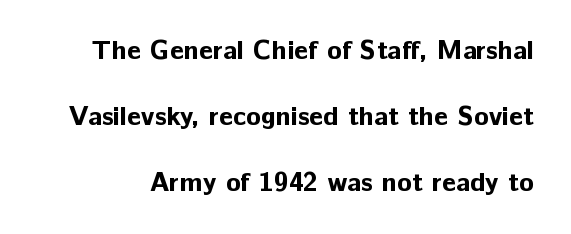
{"italic": "no", "bold": "yes", "underline": "no", "line_spacing": "loose", "line_spacing_ratio": 2.44, "letter_spacing": "normal", "letter_spacing_em": 0.0, "glyph_px": 27}
